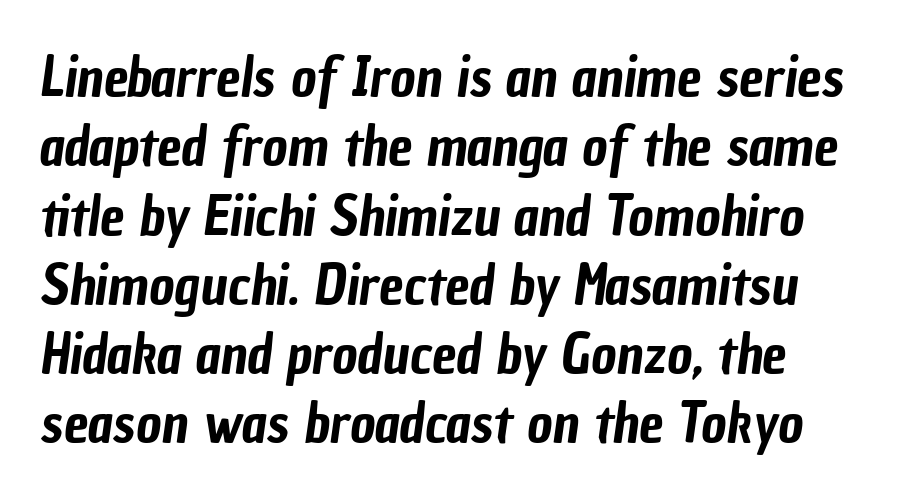
{"serif": "no", "width": "condensed", "stroke_contrast": "low", "x_height": "medium", "monospaced": "no", "underline": "no", "line_spacing": "normal", "line_spacing_ratio": 1.26, "letter_spacing": "normal", "letter_spacing_em": 0.0, "glyph_px": 55}
